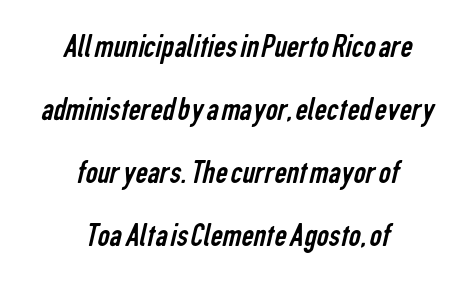
The image shows 34 px regular-weight, condensed sans-serif type; set centered, line spacing 1.85x, normal letter spacing, not underlined; low stroke contrast and a medium x-height.
